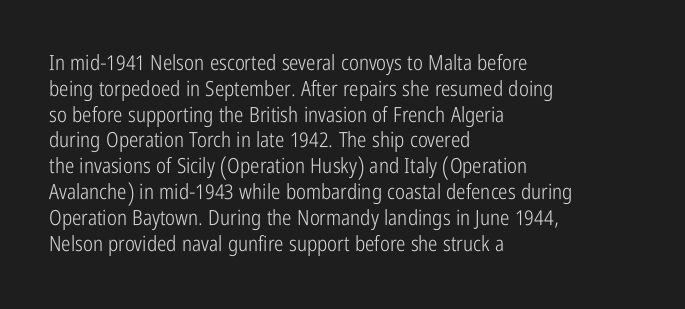
The image shows 21 px text type, upright; set left-aligned, line spacing 1.23x, normal letter spacing, not underlined.
